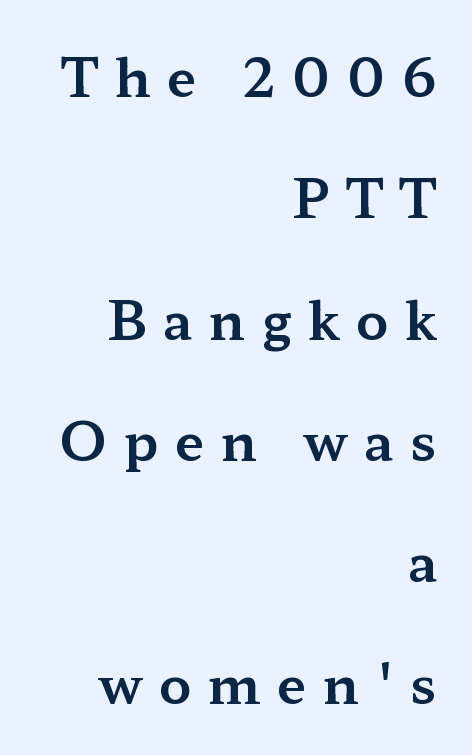
The image shows 53 px wide serif type, upright; set right-aligned, loose line spacing (2.29x), unusually wide letter spacing (+0.31 em), not underlined; medium stroke contrast and a medium x-height.
